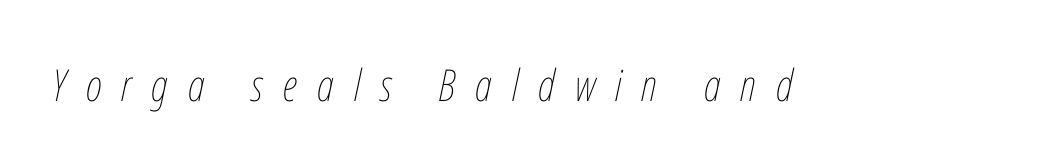
The image shows 44 px thin, condensed type, italic (leaning right); set unusually wide letter spacing (+0.45 em), not underlined; low stroke contrast and a medium x-height.
